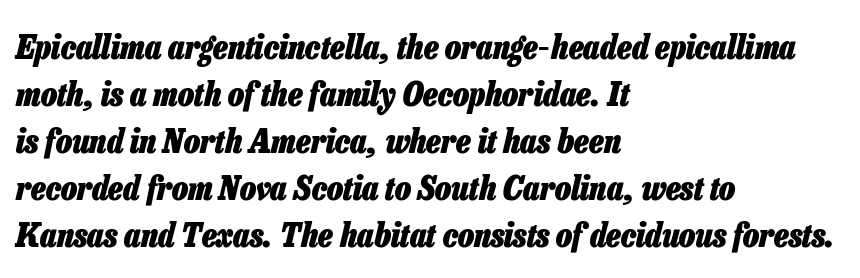
The image shows 34 px heavy, condensed type, italic (leaning right); set left-aligned, normal line spacing (1.38x), normal letter spacing, not underlined; low stroke contrast and a medium x-height.
